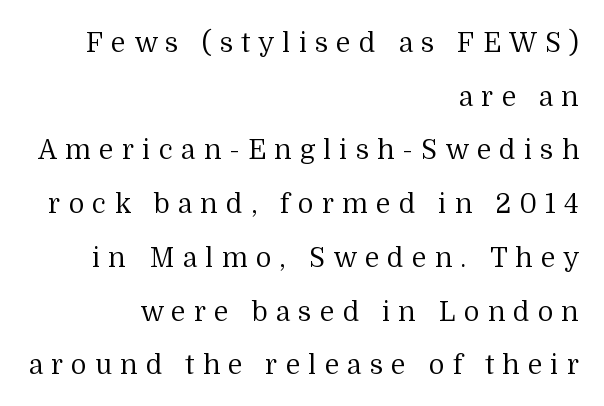
Visually the block forms a straight wall on the right and a jagged coastline on the left. Tracking here is generous; glyphs stand well apart from one another. Italic: no, the glyphs are upright roman. No chunkiness to these letters — they're not bold.
